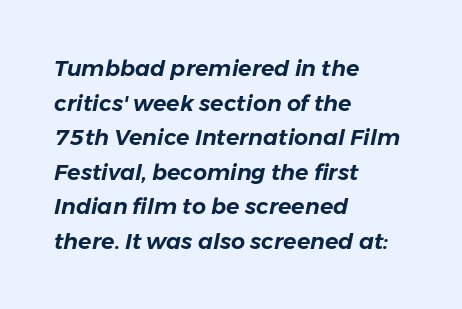
{"italic": "yes", "lean": "right", "slant_degrees": 11, "underline": "no", "align": "left", "line_spacing": "normal", "line_spacing_ratio": 1.57, "letter_spacing": "normal", "letter_spacing_em": 0.0, "glyph_px": 22}
